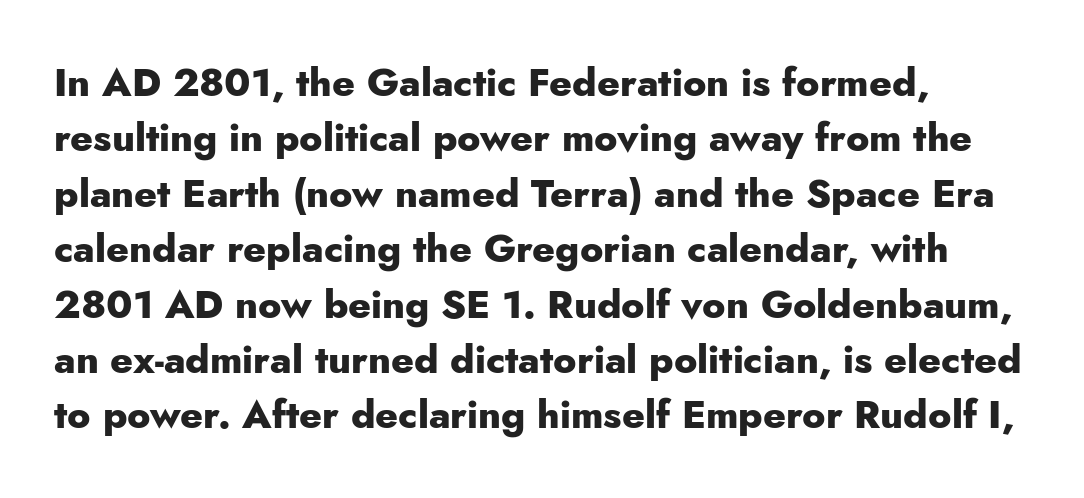
The image shows 39 px heavy sans-serif type, upright; set left-aligned, normal line spacing (1.42x), normal letter spacing, not underlined; low stroke contrast and a small x-height.
